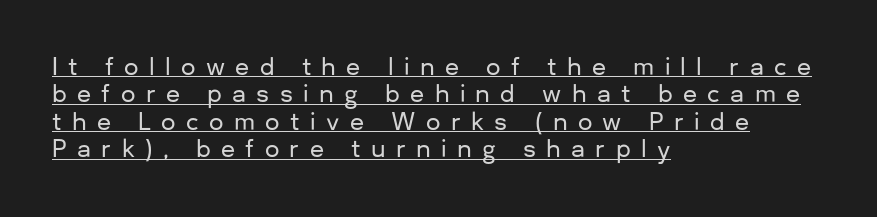
Q: Is the text italic (slanted)? A: No, it is upright.
Q: Is the text underlined? A: Yes.
Q: How is the paragraph aligned? A: Left-aligned.
Q: Is the spacing between letters normal or unusually wide? A: Unusually wide.
